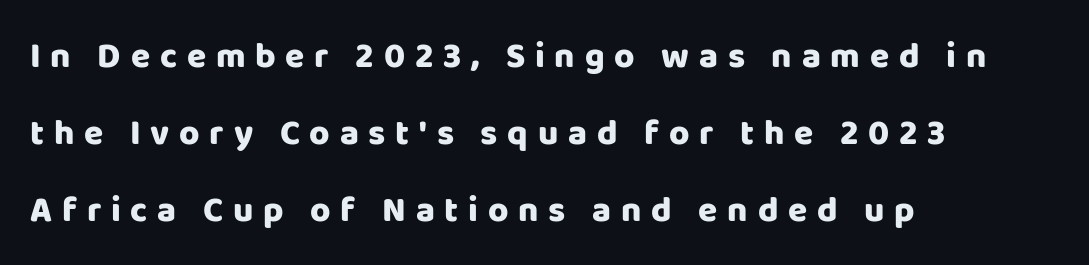
Notice how the passage keeps a crisp vertical edge on the left only. Lines of text with bare space underneath. The rendering shows plain stroke endings on the letterforms — a sans-serif design. When letters stand straight like this, we call the style roman or upright.
